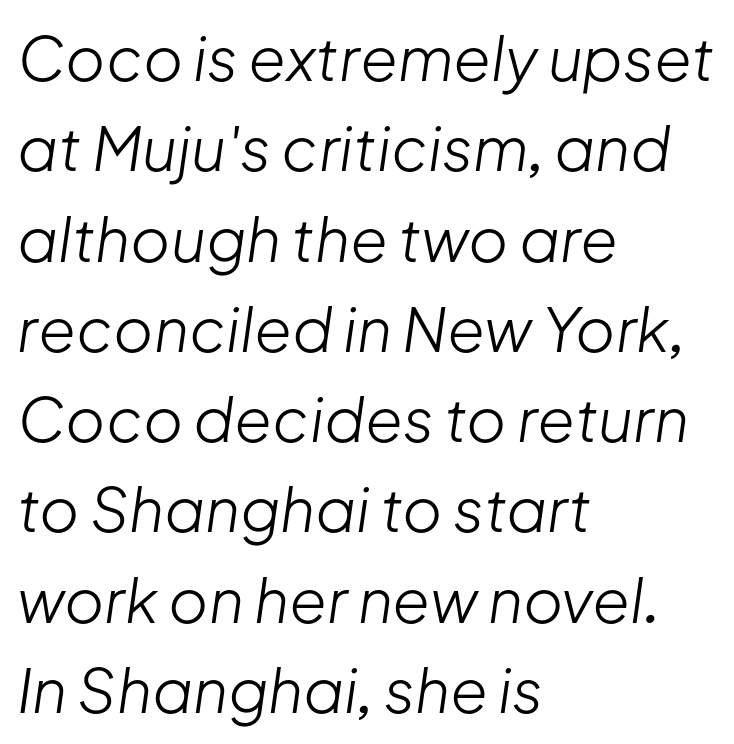
{"italic": "yes", "lean": "right", "slant_degrees": 8, "bold": "no", "weight": "light", "width": "normal", "stroke_contrast": "low", "x_height": "medium", "monospaced": "no", "underline": "no", "align": "left", "line_spacing": "normal", "line_spacing_ratio": 1.48, "letter_spacing": "normal", "letter_spacing_em": 0.0, "glyph_px": 61}
